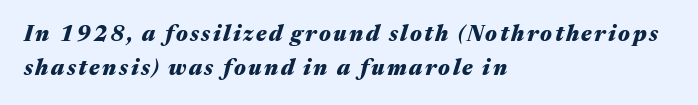
The image shows 22 px bold type, italic (leaning right); set left-aligned, normal line spacing (1.54x), not underlined.
